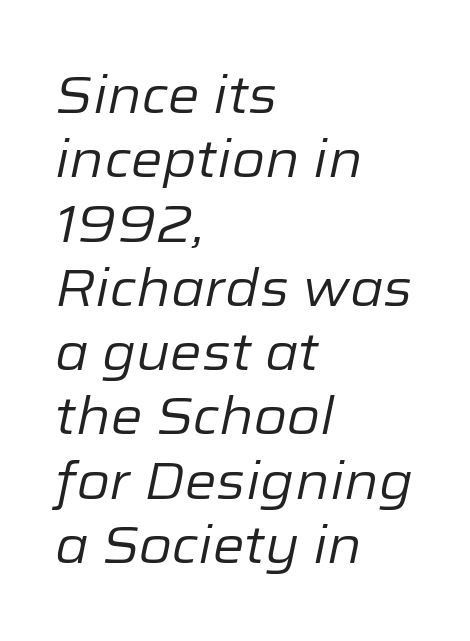
Q: Is the text bold? A: No.
Q: Is the text italic (slanted)? A: Yes, it leans right by about 12 degrees.
Q: Is the text underlined? A: No.
Q: How is the paragraph aligned? A: Left-aligned.
Q: Is the spacing between letters normal or unusually wide? A: Normal.
Q: Is the spacing between lines tight, normal or loose? A: Normal.
Q: Width (condensed, normal, or wide)? A: Normal.
Q: Stroke contrast? A: Low.
Q: x-height? A: Medium.
Q: Monospaced? A: No.
